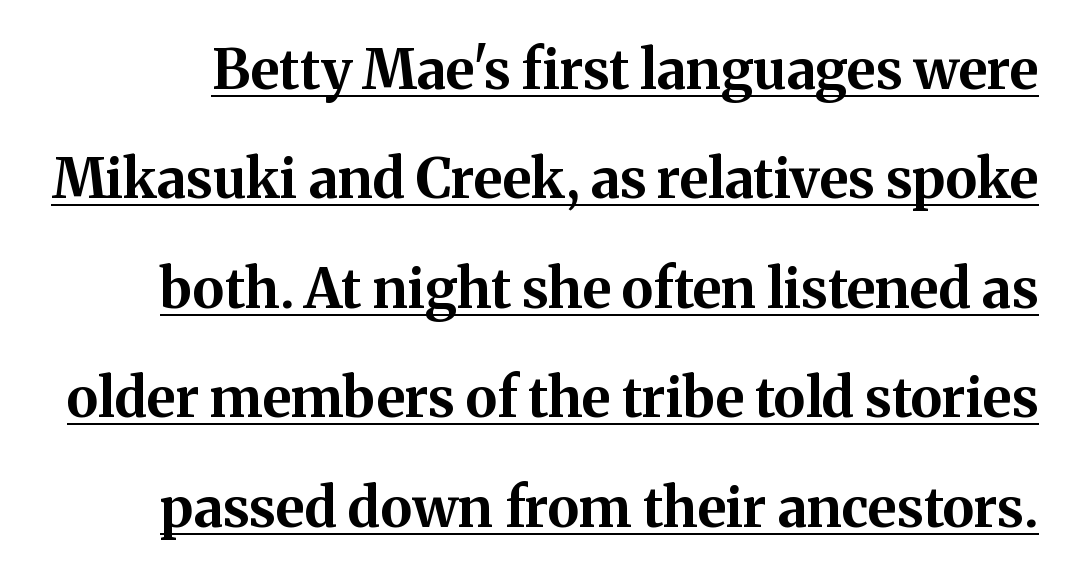
{"serif": "yes", "italic": "no", "bold": "yes", "weight": "bold", "width": "normal", "stroke_contrast": "medium", "x_height": "medium", "monospaced": "no", "underline": "yes", "line_spacing": "loose", "line_spacing_ratio": 1.99, "letter_spacing": "normal", "letter_spacing_em": 0.0, "glyph_px": 55}
